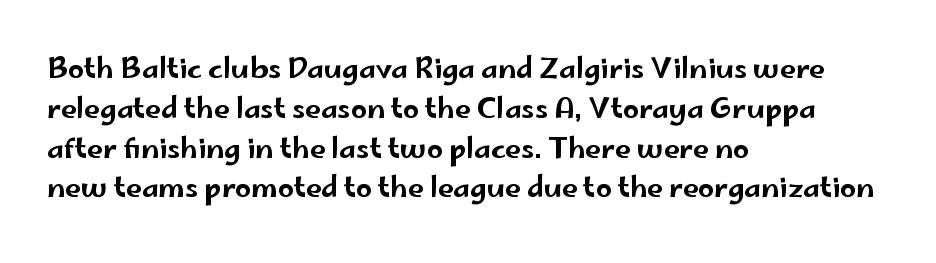
{"serif": "no", "italic": "no", "width": "wide", "stroke_contrast": "low", "x_height": "small", "monospaced": "no", "underline": "no", "align": "left", "line_spacing": "normal", "line_spacing_ratio": 1.42, "letter_spacing": "normal", "letter_spacing_em": 0.0, "glyph_px": 28}
